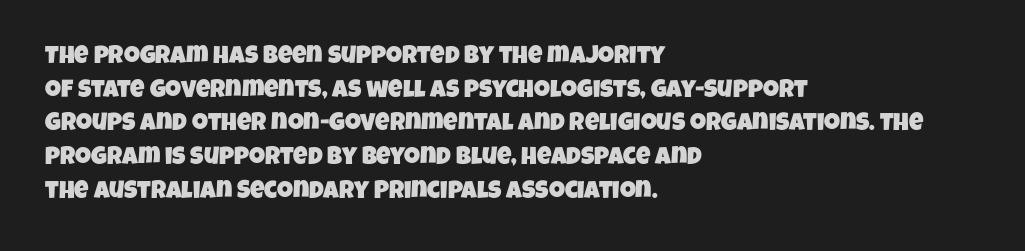
Tracking here is standard; glyphs follow each other at the usual distance. The foot of each line stays bare and open. Leading matches the norm, producing a regular column. The rag falls on the right side of this text block.
